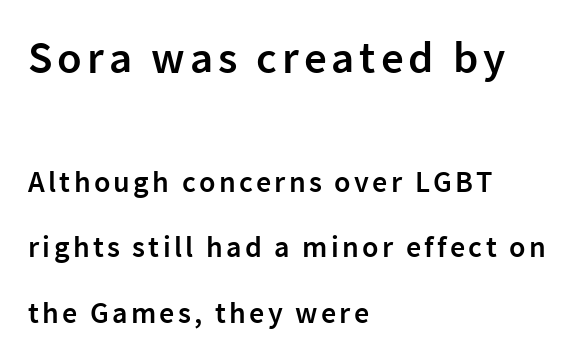
Character widths vary here, with narrow letters taking less room than wide ones. A typesetter would call this leading open, well beyond the default. Underlining? Definitely not there. If you squint, the top block still reads clearly — it's the larger of the two. Students, this is semibold: more ink than regular, less than bold.
